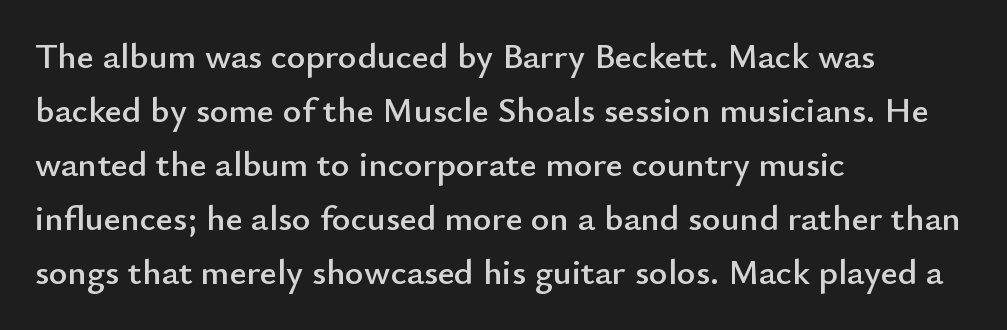
Q: Is the text italic (slanted)? A: No, it is upright.
Q: Is the typeface a serif or a sans-serif typeface? A: Sans-serif.
Q: Is the text underlined? A: No.
Q: How is the paragraph aligned? A: Left-aligned.
Q: Is the spacing between letters normal or unusually wide? A: Normal.
Q: Is the spacing between lines tight, normal or loose? A: Normal.
Q: Width (condensed, normal, or wide)? A: Normal.
Q: Stroke contrast? A: Low.
Q: x-height? A: Small.
Q: Monospaced? A: No.
